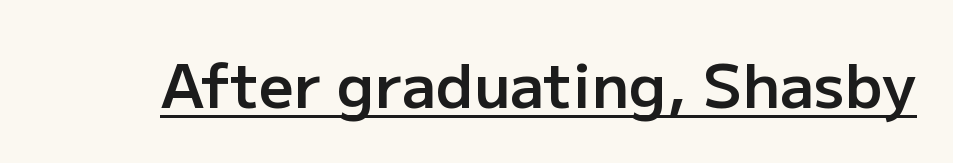
{"serif": "no", "italic": "no", "bold": "semi", "weight": "semibold", "width": "normal", "stroke_contrast": "low", "x_height": "medium", "monospaced": "no", "underline": "yes", "letter_spacing": "normal", "letter_spacing_em": 0.0, "glyph_px": 61}
